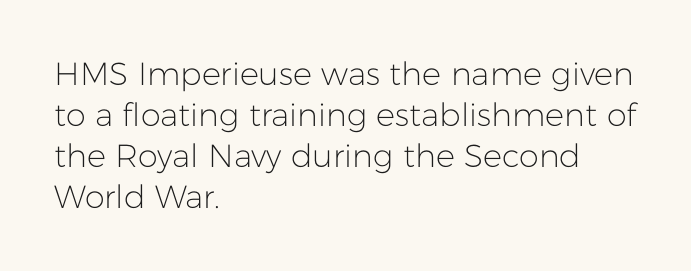
Q: Is the text bold? A: No.
Q: Is the text italic (slanted)? A: No, it is upright.
Q: Is the typeface a serif or a sans-serif typeface? A: Sans-serif.
Q: Is the text underlined? A: No.
Q: How is the paragraph aligned? A: Left-aligned.
Q: Is the spacing between letters normal or unusually wide? A: Normal.
Q: Is the spacing between lines tight, normal or loose? A: Normal.
Q: Width (condensed, normal, or wide)? A: Normal.
Q: Stroke contrast? A: Low.
Q: x-height? A: Medium.
Q: Monospaced? A: No.
